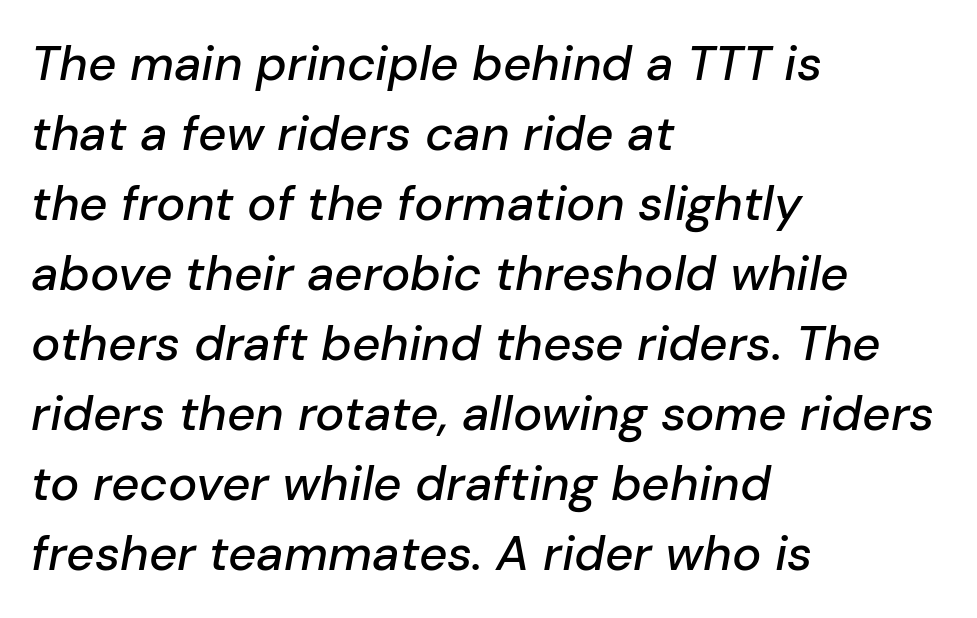
In CSS terms this would be text-align: left. The letters sit at their default tracking, neither squeezed nor spread. The rendering uses natural spacing where letterforms have individual widths. The text carries the slant typical of an italic or oblique font.
